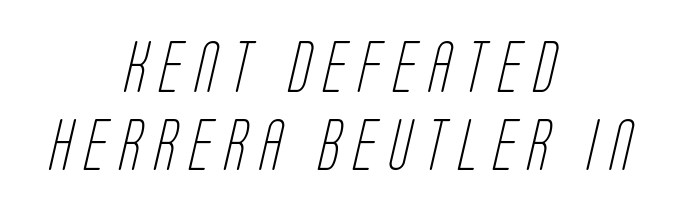
The image shows 51 px light, condensed sans-serif type; set centered, normal line spacing (1.52x), unusually wide letter spacing (+0.26 em), not underlined; low stroke contrast and a large x-height.
